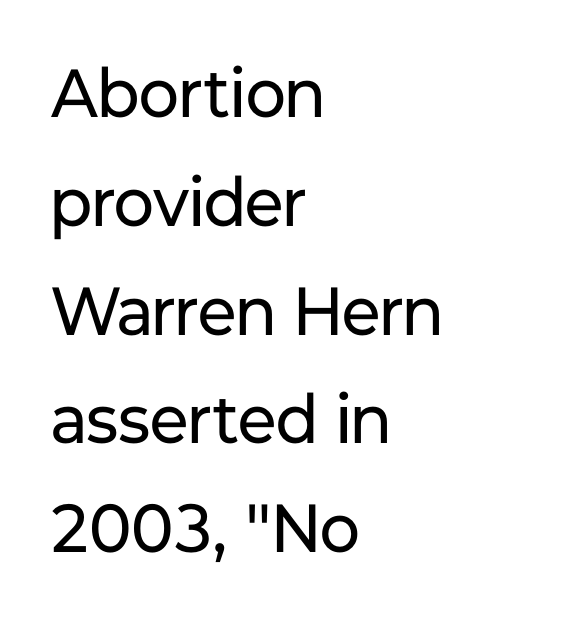
Q: Is the text bold? A: No.
Q: Is the text italic (slanted)? A: No, it is upright.
Q: Is the typeface a serif or a sans-serif typeface? A: Sans-serif.
Q: Is the text underlined? A: No.
Q: How is the paragraph aligned? A: Left-aligned.
Q: Is the spacing between letters normal or unusually wide? A: Normal.
Q: Is the spacing between lines tight, normal or loose? A: Normal.
Q: Width (condensed, normal, or wide)? A: Normal.
Q: Stroke contrast? A: Low.
Q: x-height? A: Medium.
Q: Monospaced? A: No.
